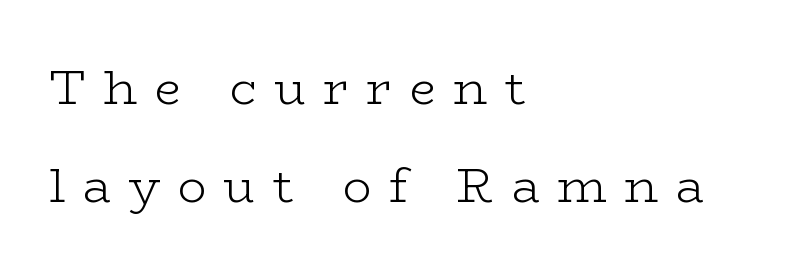
{"serif": "yes", "italic": "no", "bold": "no", "weight": "light", "width": "wide", "stroke_contrast": "low", "x_height": "medium", "monospaced": "no", "underline": "no", "align": "left", "line_spacing": "loose", "line_spacing_ratio": 2.04, "letter_spacing": "wide", "letter_spacing_em": 0.36, "glyph_px": 48}
